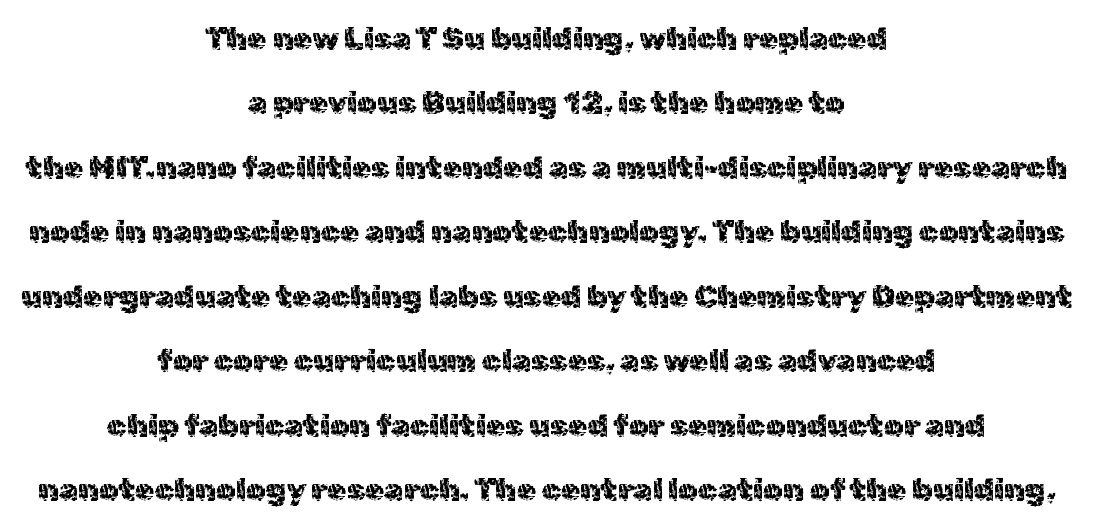
The image shows 31 px sans-serif type, upright; set centered, loose line spacing (2.08x), normal letter spacing, not underlined; a medium x-height.
